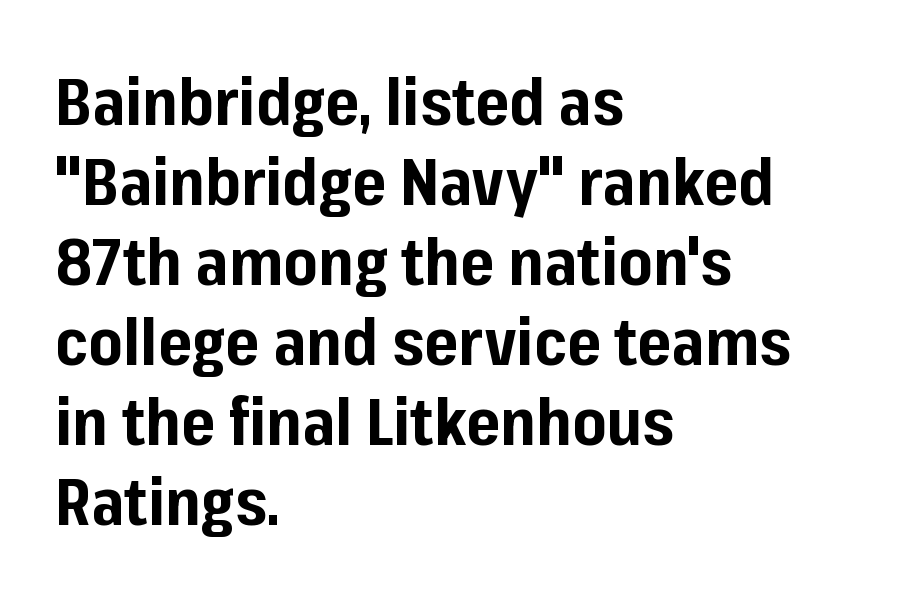
{"serif": "no", "italic": "no", "bold": "yes", "weight": "bold", "width": "normal", "stroke_contrast": "low", "x_height": "medium", "monospaced": "no", "underline": "no", "align": "left", "line_spacing_ratio": 1.23, "letter_spacing": "normal", "letter_spacing_em": 0.0, "glyph_px": 65}
